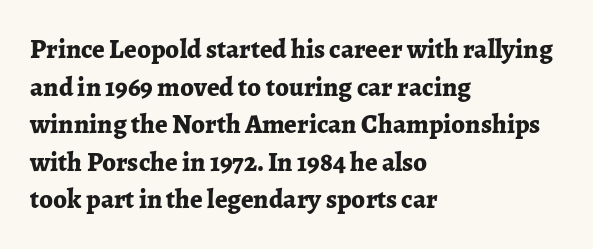
Q: Is the text bold? A: Yes.
Q: Is the text italic (slanted)? A: No, it is upright.
Q: Is the text underlined? A: No.
Q: How is the paragraph aligned? A: Left-aligned.
Q: Is the spacing between letters normal or unusually wide? A: Normal.
Q: Is the spacing between lines tight, normal or loose? A: Normal.
